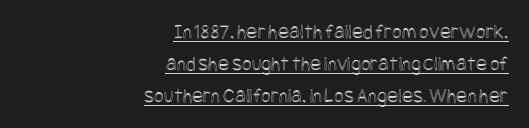
Q: Is the text italic (slanted)? A: No, it is upright.
Q: Is the text underlined? A: Yes.
Q: How is the paragraph aligned? A: Right-aligned.
Q: Is the spacing between letters normal or unusually wide? A: Normal.
Q: Is the spacing between lines tight, normal or loose? A: Normal.
